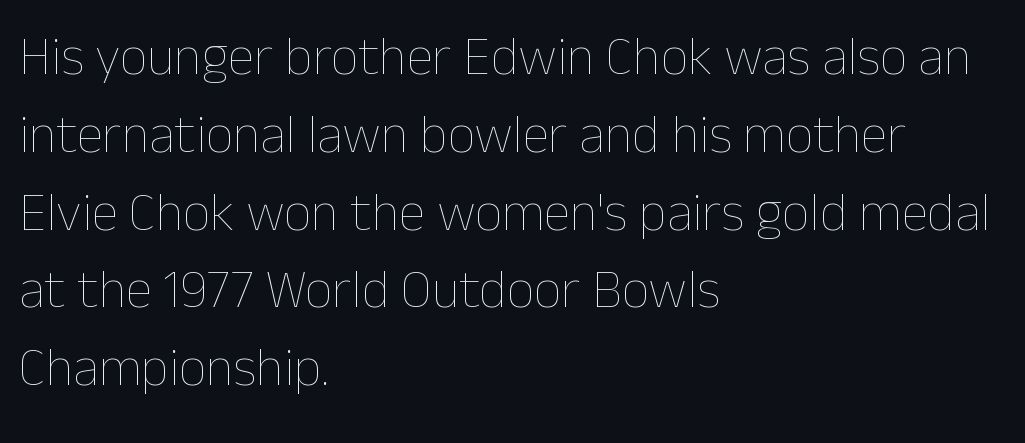
{"italic": "no", "bold": "no", "weight": "thin", "width": "normal", "stroke_contrast": "low", "x_height": "medium", "monospaced": "no", "underline": "no", "align": "left", "line_spacing": "normal", "line_spacing_ratio": 1.44, "letter_spacing": "normal", "letter_spacing_em": 0.0, "glyph_px": 54}
